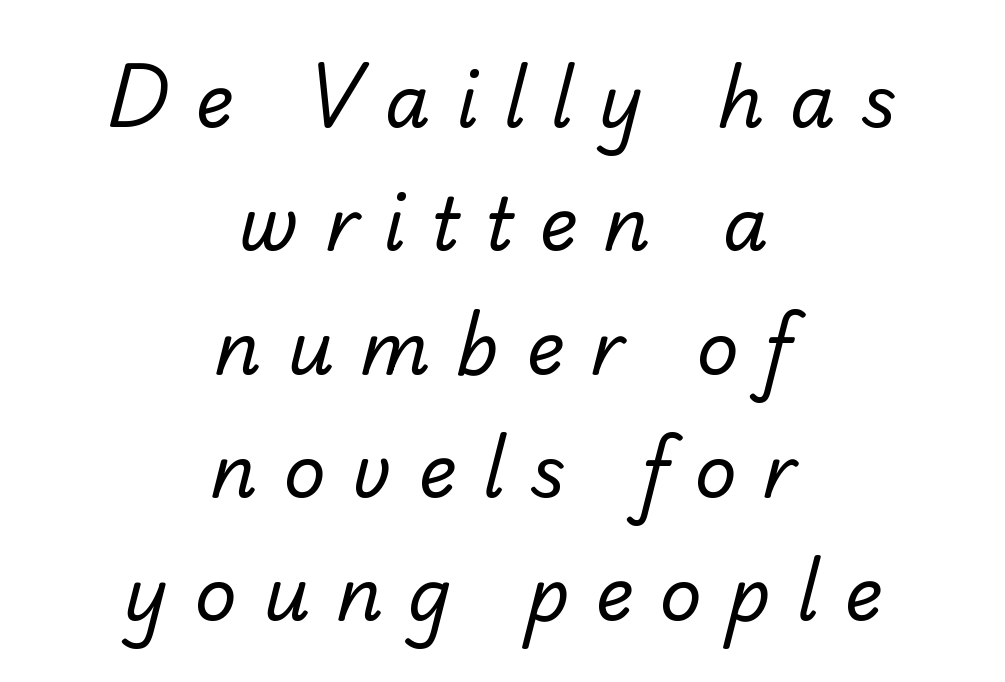
The image shows 73 px regular-weight sans-serif type; set centered, normal line spacing (1.69x), unusually wide letter spacing (+0.35 em), not underlined; low stroke contrast and a small x-height.
